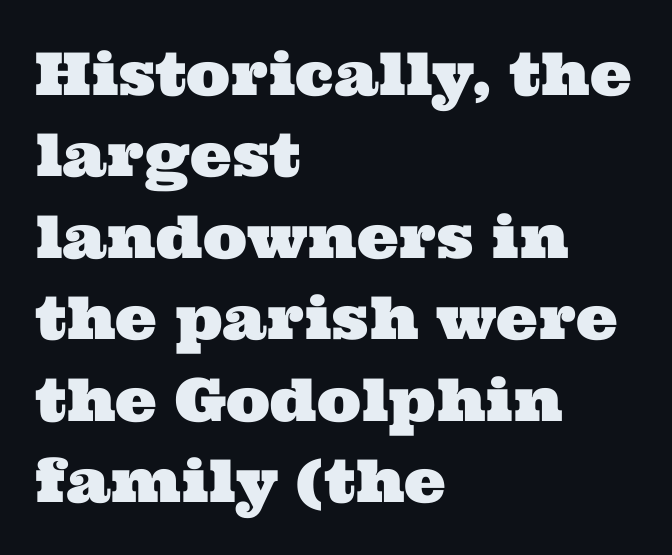
Rows of type keep a routine distance in the vertical direction. Yep, those are serifs on the letters. All the whitespace from short lines collects on the right. Do the characters align in a grid? No, the font is proportional. Check under the words: just untouched page.
